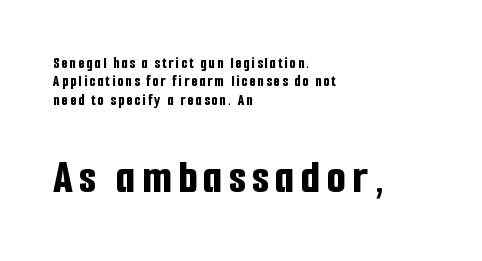
A typesetter would mark this as roman, not italic. Character size in the trailing block exceeds that of the leading block. Closely set lines give the paragraph a compact silhouette. As a designer I'd log this as weight 700, bold. In CSS terms this would be text-align: left. Any mark beneath the type? The region is blank.
